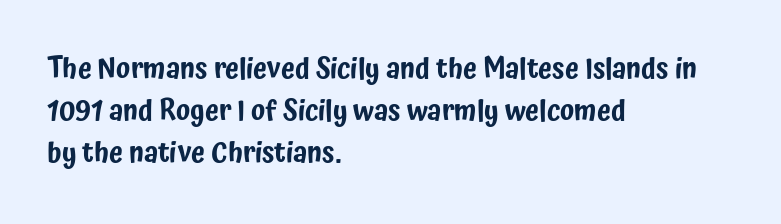
The image shows 28 px condensed sans-serif type, upright; set left-aligned, normal line spacing (1.5x), normal letter spacing, not underlined; low stroke contrast and a medium x-height.
